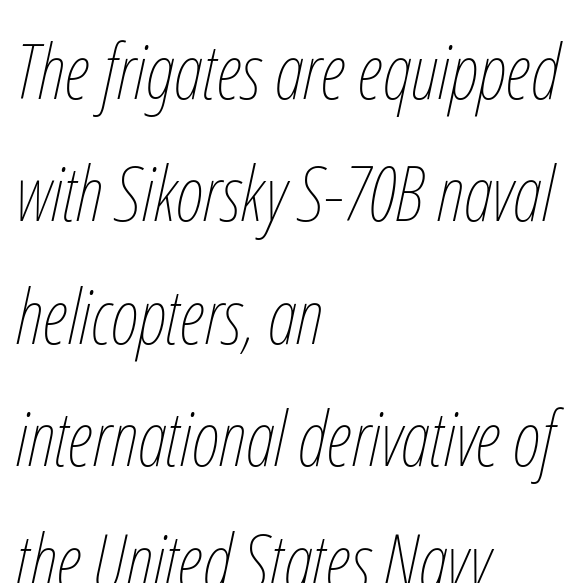
The image shows 77 px thin, condensed type, italic (leaning right); set left-aligned, normal line spacing (1.59x), normal letter spacing, not underlined; low stroke contrast and a medium x-height.
